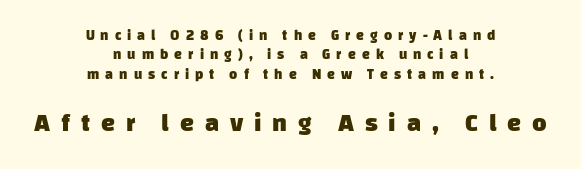
{"bold": "yes", "underline": "no", "align": "center", "line_spacing": "normal", "line_spacing_ratio": 1.38, "letter_spacing": "wide", "letter_spacing_em": 0.43, "larger_block": "second", "size_ratio": 1.79, "glyph_px": 25}
